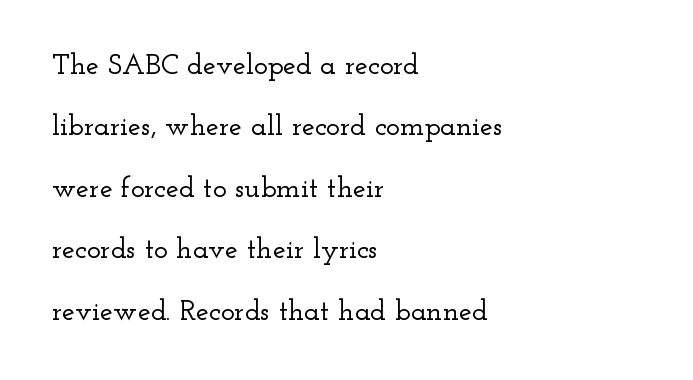
Caption: multi-line text, flush left, ragged right. Leading: increased. Caption: standard tracking, unaltered. These lines are rendered in a variable-pitch font. Stroke terminals: seriffed. The string is rendered with underlining switched off.
